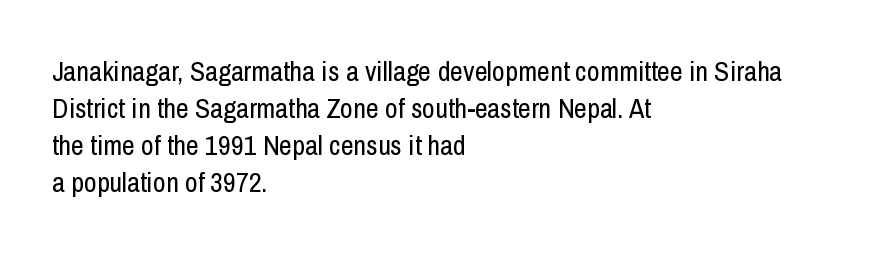
The image shows 28 px regular-weight, condensed sans-serif type, upright; set left-aligned, normal line spacing (1.32x), normal letter spacing, not underlined; low stroke contrast and a medium x-height.
